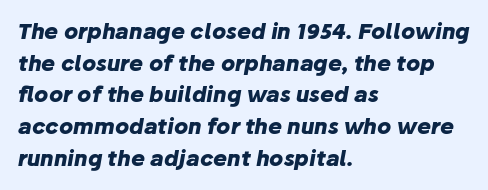
Decoration check: the copy has no underline. The strokes are fattened all the way to bold. The compositor pushed each line to the left boundary. This block has exactly the height ordinary leading produces. The letters are slanted; this is an italic face. What stands out about the letter spacing? Nothing — it is the standard amount.
